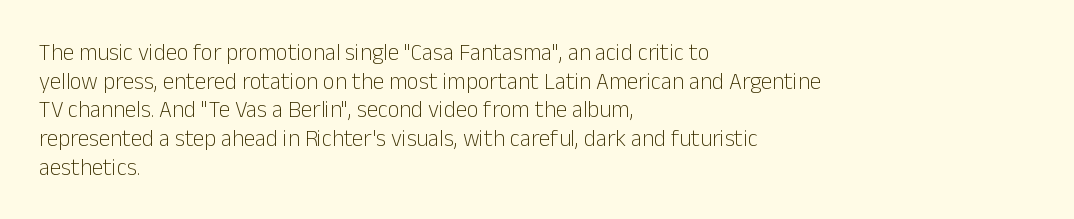
The image shows 23 px text type, upright; set left-aligned, normal line spacing (1.25x), normal letter spacing, not underlined.
